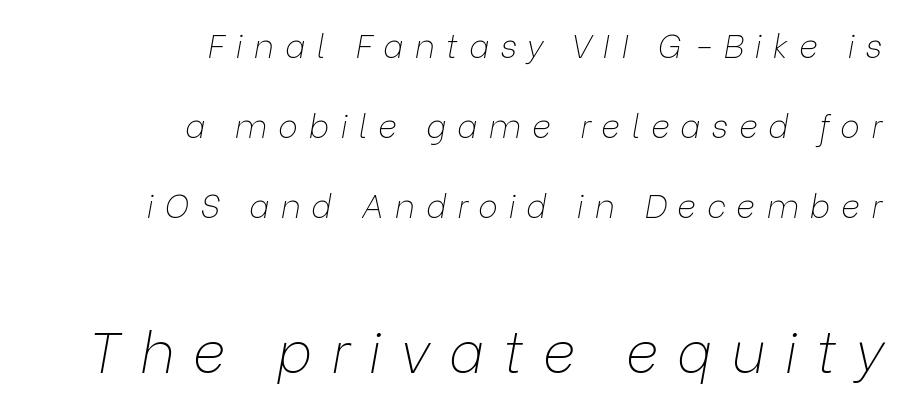
{"italic": "yes", "lean": "right", "slant_degrees": 9, "bold": "no", "weight": "thin", "width": "normal", "stroke_contrast": "low", "x_height": "medium", "monospaced": "no", "underline": "no", "align": "right", "line_spacing": "loose", "line_spacing_ratio": 2.43, "letter_spacing": "wide", "letter_spacing_em": 0.33, "larger_block": "second", "size_ratio": 1.73, "glyph_px": 57}
